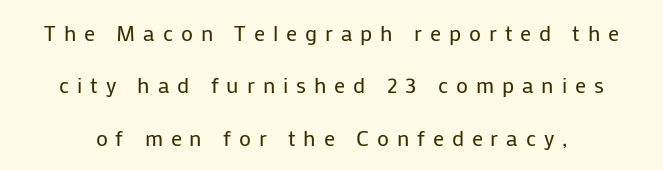
Q: Is the text bold? A: No.
Q: Is the text italic (slanted)? A: No, it is upright.
Q: Is the text underlined? A: No.
Q: Is the spacing between letters normal or unusually wide? A: Unusually wide.
Q: Is the spacing between lines tight, normal or loose? A: Loose.
